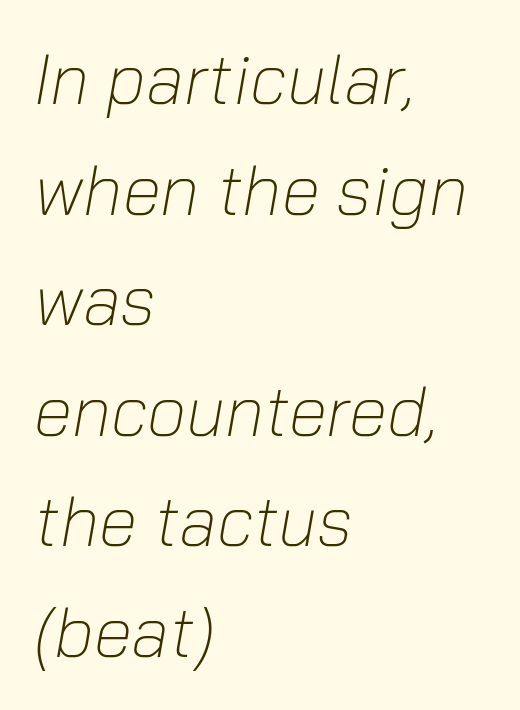
The image shows 70 px light type, italic (leaning right); set left-aligned, normal line spacing (1.58x), normal letter spacing, not underlined; low stroke contrast and a medium x-height.
